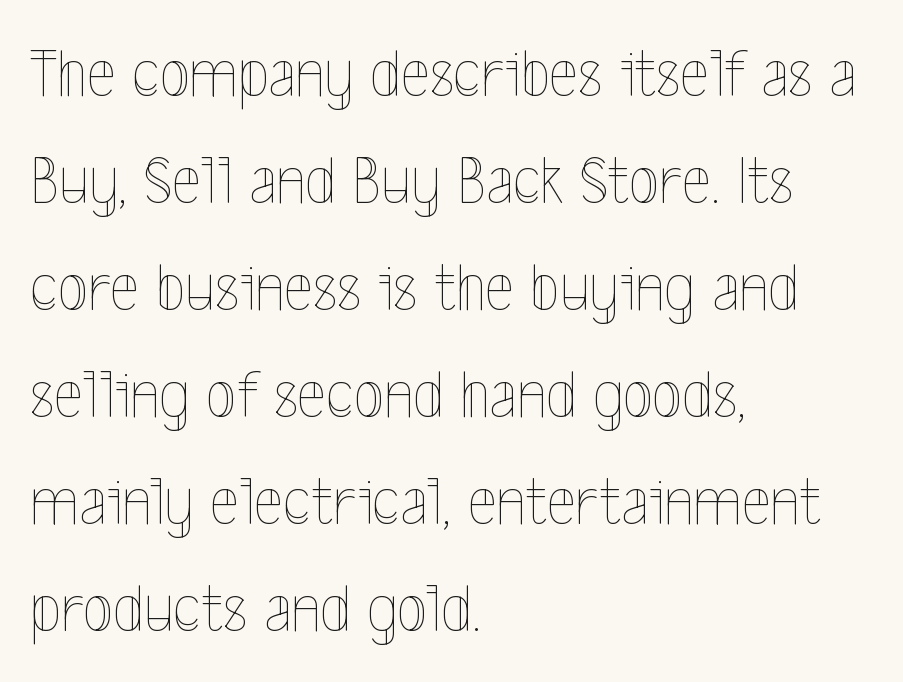
{"italic": "no", "bold": "no", "weight": "thin", "width": "condensed", "x_height": "medium", "monospaced": "no", "underline": "no", "align": "left", "line_spacing": "normal", "line_spacing_ratio": 1.53, "letter_spacing": "normal", "letter_spacing_em": 0.0, "glyph_px": 70}
